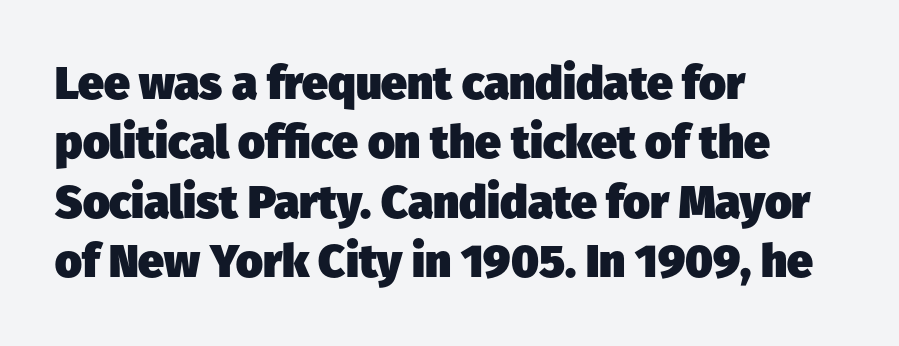
{"serif": "no", "bold": "yes", "weight": "heavy", "width": "normal", "stroke_contrast": "low", "x_height": "medium", "monospaced": "no", "underline": "no", "align": "left", "line_spacing": "normal", "line_spacing_ratio": 1.29, "letter_spacing": "normal", "letter_spacing_em": 0.0, "glyph_px": 46}
